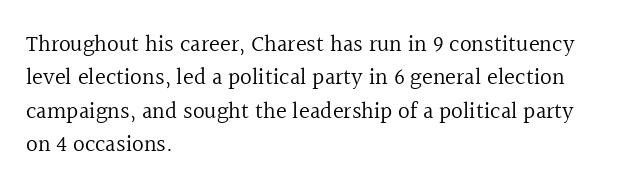
Q: Is the text bold? A: No.
Q: Is the text italic (slanted)? A: No, it is upright.
Q: Is the text underlined? A: No.
Q: How is the paragraph aligned? A: Left-aligned.
Q: Is the spacing between letters normal or unusually wide? A: Normal.
Q: Is the spacing between lines tight, normal or loose? A: Normal.
